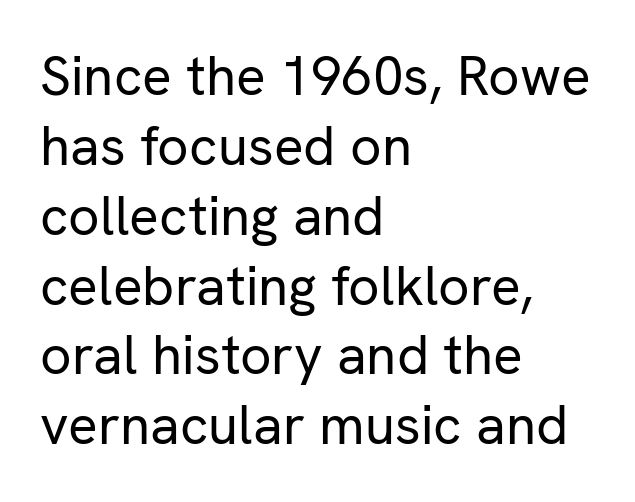
{"serif": "no", "italic": "no", "bold": "no", "weight": "regular", "width": "normal", "stroke_contrast": "low", "x_height": "medium", "monospaced": "no", "underline": "no", "align": "left", "line_spacing": "normal", "line_spacing_ratio": 1.27, "letter_spacing": "normal", "letter_spacing_em": 0.0, "glyph_px": 55}
